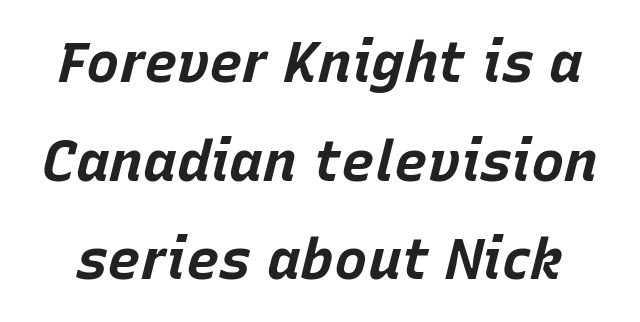
The face used here is rendered with its standard letterfit. A dark, heavy texture on the line: the type is bold. Glance below the letters and you will spot only blank space. Varying glyph widths throughout — classic text-font behaviour. In terms of posture, this sample is oblique.
